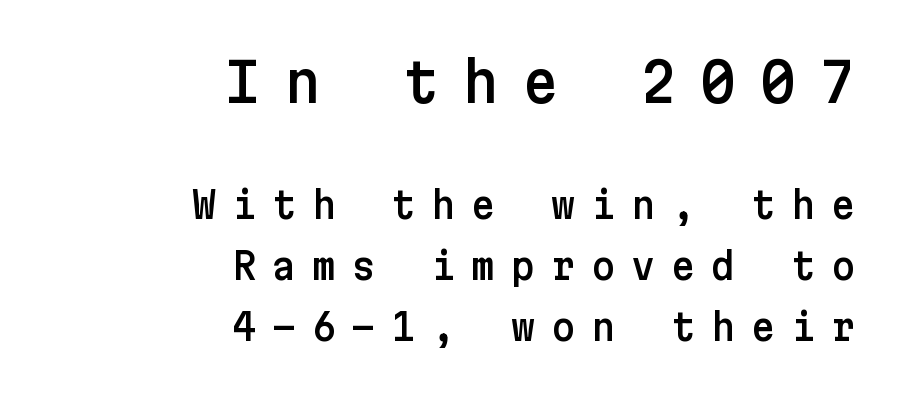
Q: Is the text italic (slanted)? A: No, it is upright.
Q: Is the typeface a serif or a sans-serif typeface? A: Sans-serif.
Q: Is the text underlined? A: No.
Q: How is the paragraph aligned? A: Right-aligned.
Q: Is the spacing between letters normal or unusually wide? A: Unusually wide.
Q: Is the spacing between lines tight, normal or loose? A: Normal.
Q: Which block of text is set in a larger size, the first (top) or the second (bottom)? A: The first (top) one.
Q: Width (condensed, normal, or wide)? A: Normal.
Q: Stroke contrast? A: Low.
Q: x-height? A: Medium.
